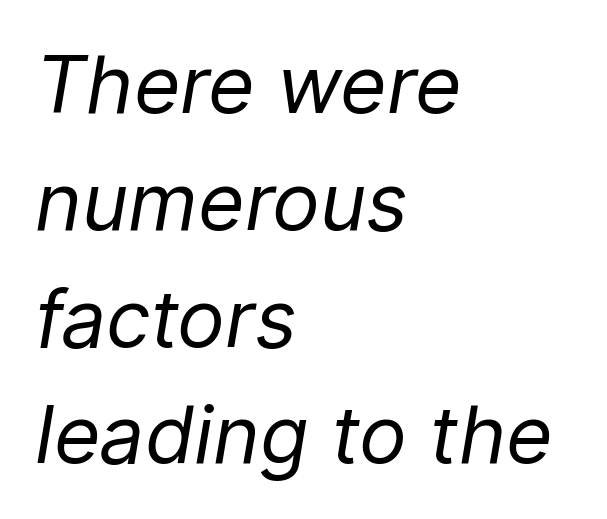
The image shows 80 px regular-weight type, italic (leaning right); set left-aligned, normal line spacing (1.46x), normal letter spacing, not underlined; low stroke contrast and a medium x-height.
